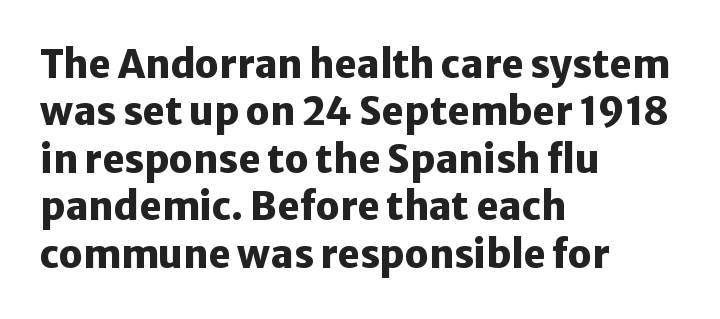
Between one letter and the next there's only the usual sliver of space. Look at the stroke-to-counter ratio: heavy, a bold. The designer left line spacing at the default. Each letter keeps its own natural width here, so spacing adapts to shape. This rendering employs a face without finishing strokes, i.e., a sans-serif.
